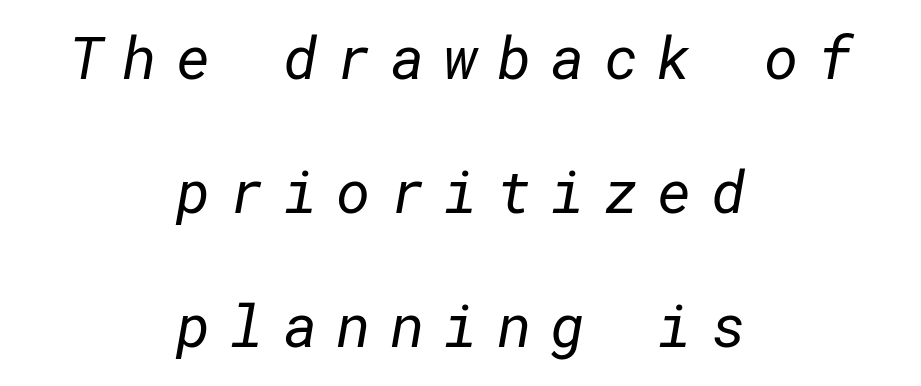
Type style note: lacks serifs. This reads as an unemphasized weight, regular at the heaviest. Compared with typical body copy, the letter spacing here is much looser. The specimen omits any rule beneath the text block's lines. Notice how the passage keeps no hard edge, just a central spine.
